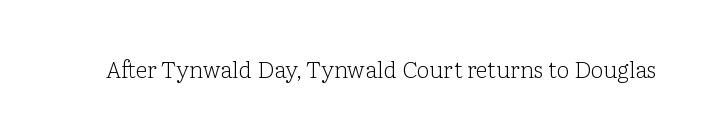
The type is set solid horizontally, with unmodified tracking. Words float on clear page, feet unadorned. A quiet, ordinary-to-light weight characterises the typeface. The type sits square on the baseline with zero lean.
